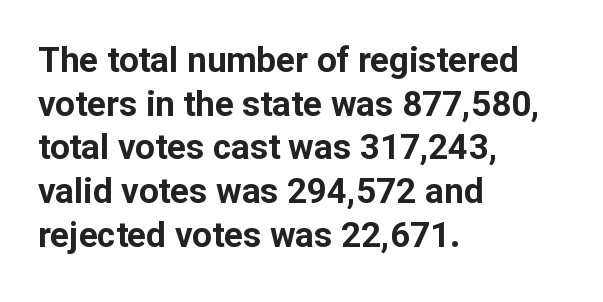
Q: Is the text bold? A: Yes.
Q: Is the text italic (slanted)? A: No, it is upright.
Q: Is the typeface a serif or a sans-serif typeface? A: Sans-serif.
Q: Is the text underlined? A: No.
Q: How is the paragraph aligned? A: Left-aligned.
Q: Is the spacing between letters normal or unusually wide? A: Normal.
Q: Is the spacing between lines tight, normal or loose? A: Normal.
Q: Width (condensed, normal, or wide)? A: Normal.
Q: Stroke contrast? A: Low.
Q: x-height? A: Medium.
Q: Monospaced? A: No.
